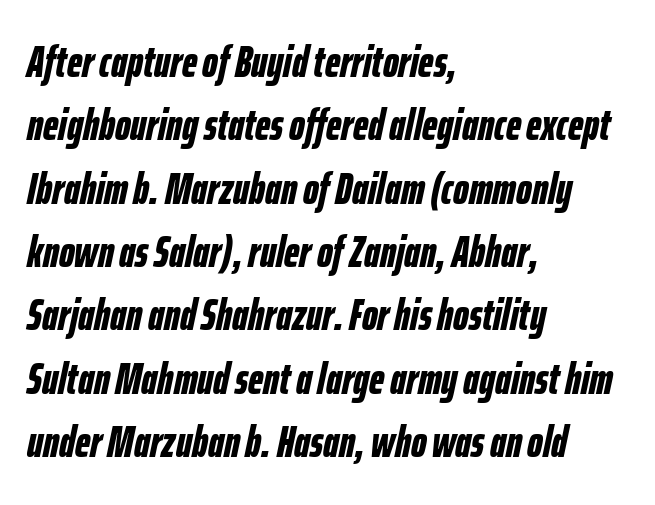
The image shows 44 px bold, condensed type, italic (leaning right); set left-aligned, normal line spacing (1.44x), normal letter spacing, not underlined; low stroke contrast and a medium x-height.
